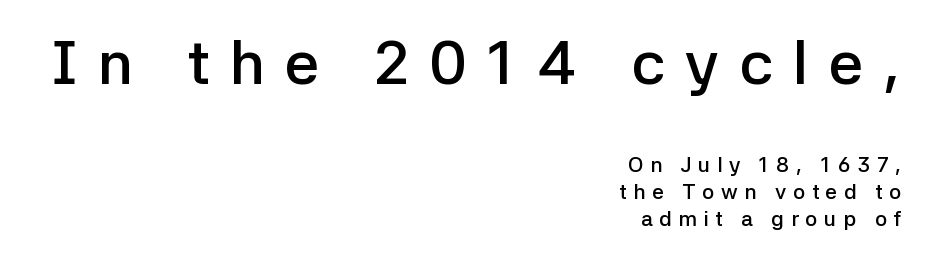
The image shows 62 px semibold sans-serif type, upright; set right-aligned, normal line spacing (1.27x), unusually wide letter spacing (+0.32 em), not underlined; the first (top) block is 2.95x larger; low stroke contrast and a medium x-height.
